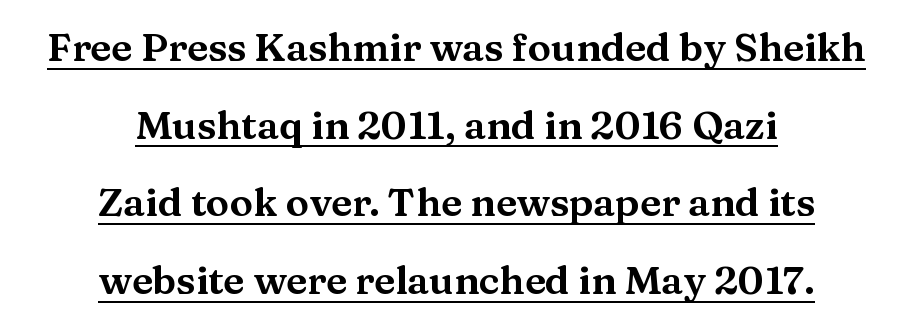
Q: Is the text italic (slanted)? A: No, it is upright.
Q: Is the typeface a serif or a sans-serif typeface? A: Serif.
Q: Is the text underlined? A: Yes.
Q: How is the paragraph aligned? A: Centered.
Q: Is the spacing between letters normal or unusually wide? A: Normal.
Q: Is the spacing between lines tight, normal or loose? A: Loose.
Q: Width (condensed, normal, or wide)? A: Wide.
Q: Stroke contrast? A: Medium.
Q: x-height? A: Medium.
Q: Monospaced? A: No.
